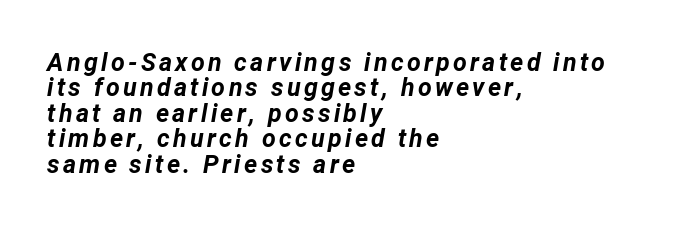
Q: Is the text bold? A: Yes.
Q: Is the text italic (slanted)? A: Yes, it leans right by about 12 degrees.
Q: Is the text underlined? A: No.
Q: How is the paragraph aligned? A: Left-aligned.
Q: Is the spacing between lines tight, normal or loose? A: Tight.
